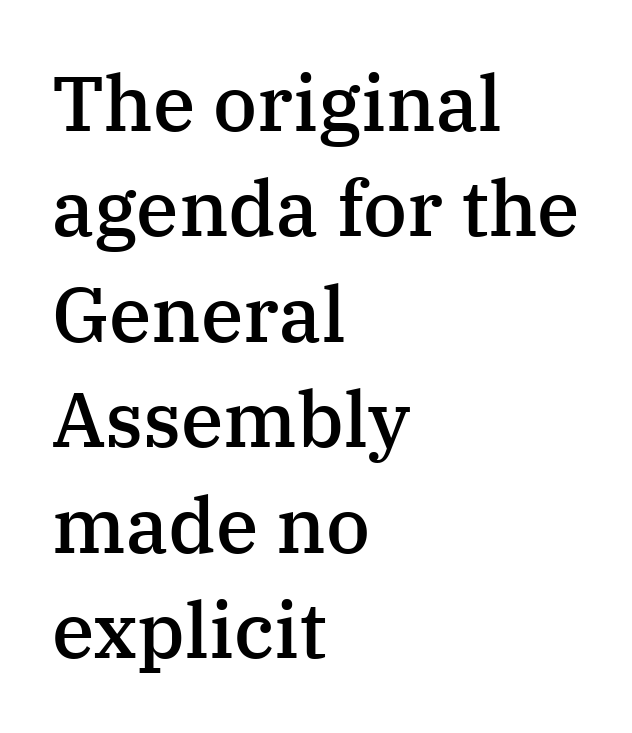
You can tell it's not italic because the verticals are truly vertical. The strokes are fattened partway — semibold, not bold. Is there much room between lines? A standard amount, neither cramped nor airy. Letter spacing: default. Notice how the passage keeps a crisp vertical edge on the left only. Look at the bottom of the vertical strokes: they flare into serifs here.
